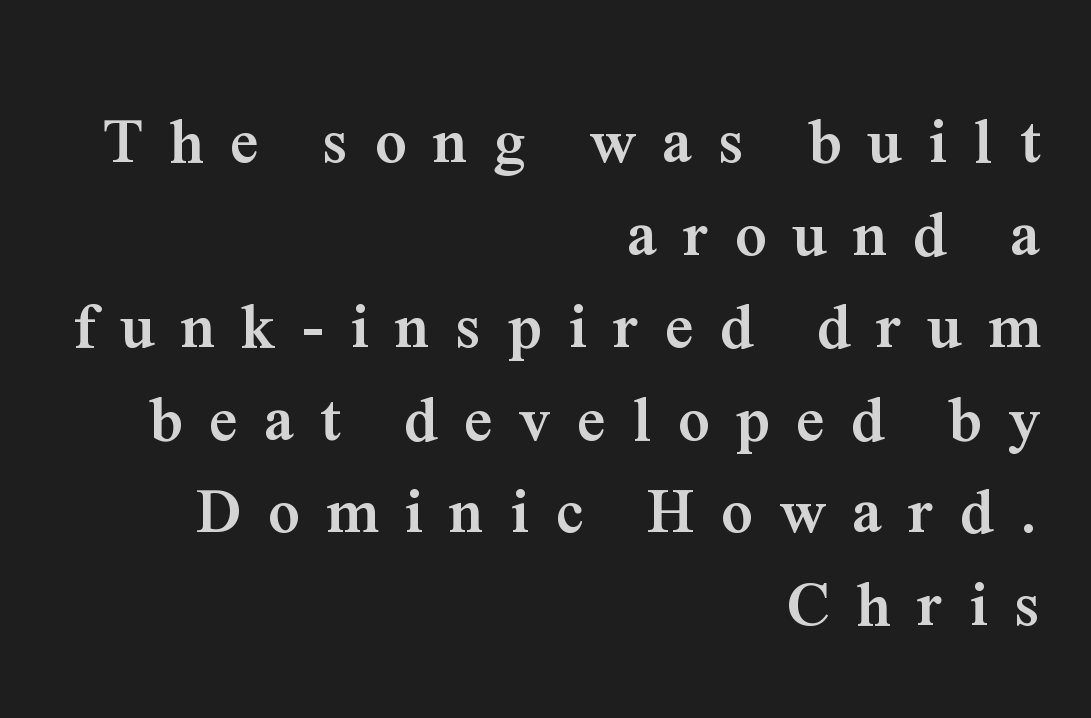
Only glyphs here, with clear space below each row. The tracking reads as deliberately expanded to a designer's eye. Right-aligned paragraph, ragged on the left. The lettering stays uniformly vertical, giving the passage a roman look.
